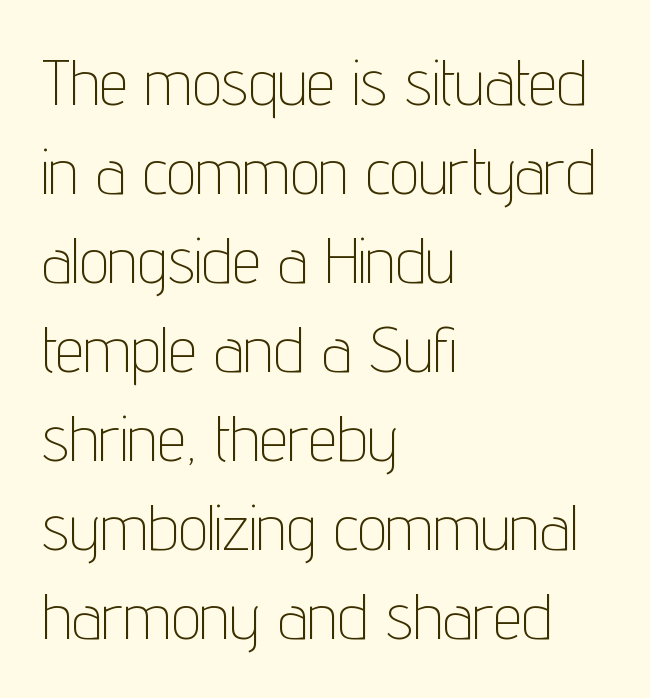
The image shows 65 px thin, condensed sans-serif type, upright; set left-aligned, normal line spacing (1.37x), normal letter spacing, not underlined; low stroke contrast and a medium x-height.
